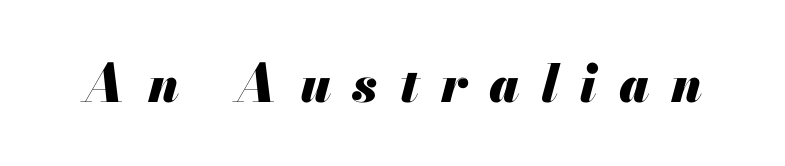
Q: Is the text bold? A: Yes.
Q: Is the text italic (slanted)? A: Yes, it leans right by about 13 degrees.
Q: Is the text underlined? A: No.
Q: Is the spacing between letters normal or unusually wide? A: Unusually wide.
Q: Width (condensed, normal, or wide)? A: Normal.
Q: Stroke contrast? A: Medium.
Q: x-height? A: Small.
Q: Monospaced? A: No.
